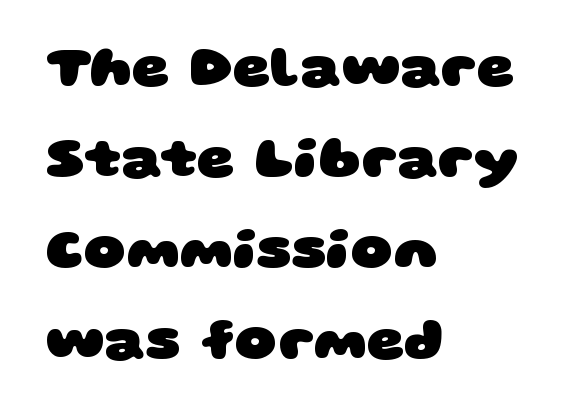
Q: Is the text bold? A: Yes.
Q: Is the typeface a serif or a sans-serif typeface? A: Sans-serif.
Q: Is the text underlined? A: No.
Q: How is the paragraph aligned? A: Left-aligned.
Q: Is the spacing between letters normal or unusually wide? A: Normal.
Q: Is the spacing between lines tight, normal or loose? A: Normal.
Q: Width (condensed, normal, or wide)? A: Wide.
Q: Stroke contrast? A: Low.
Q: x-height? A: Large.
Q: Monospaced? A: No.
